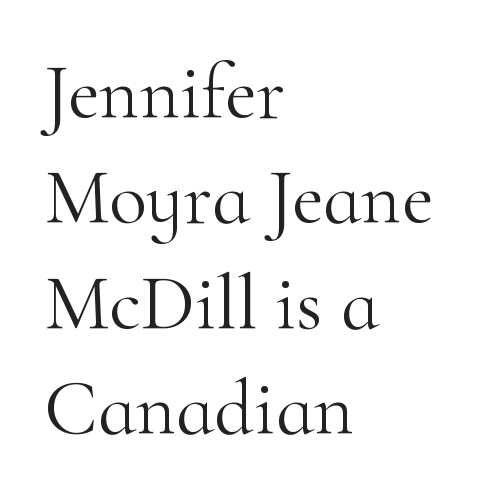
{"serif": "yes", "italic": "no", "bold": "no", "weight": "light", "width": "normal", "stroke_contrast": "high", "x_height": "small", "monospaced": "no", "underline": "no", "align": "left", "line_spacing": "normal", "line_spacing_ratio": 1.35, "letter_spacing": "normal", "letter_spacing_em": 0.0, "glyph_px": 78}
